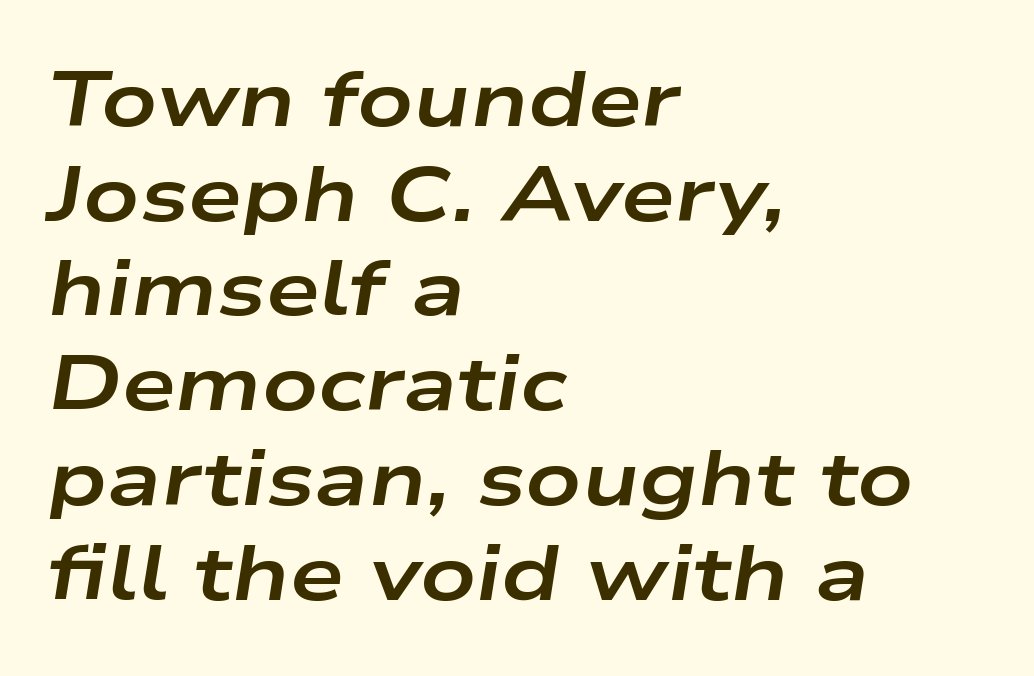
The face used here has a pronounced slope to its letters. The setting favours the left margin, as ordinary paragraphs usually do. The face used here is proportionally spaced, like ordinary book or web type. Default kerning and tracking; the words read as compact shapes. The specimen omits any rule beneath the text block's lines.
